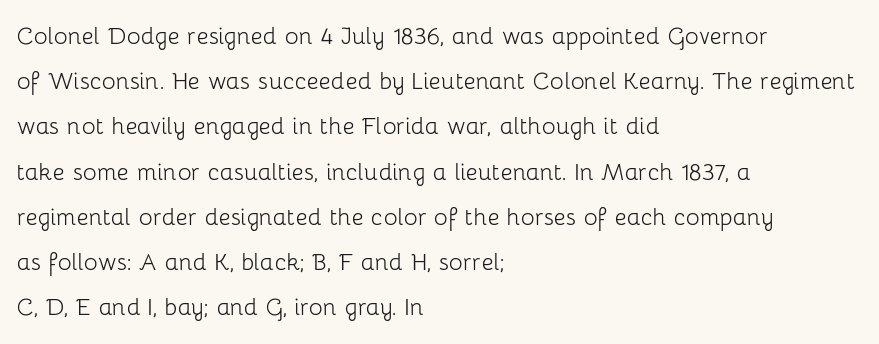
If you measured baseline to baseline, you'd find a middling distance. Looks like regular typesetting: each glyph gets only the width it needs. The foot of each line stays bare and open. A roman cut, with each character standing at attention. Typeset ragged right — the left edge is the straight one. No chunkiness to these letters — they're not bold.
